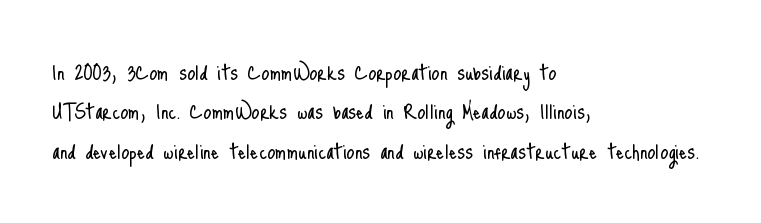
A typesetter would mark this as roman, not italic. Does the leading feel generous? No, just average. The typesetter chose a ragged-right arrangement here. The gaps between neighbouring characters are ordinary and unremarkable. Is this a heavy cut? Hardly; it is regular or lighter. The space directly below the letters is spotless.
